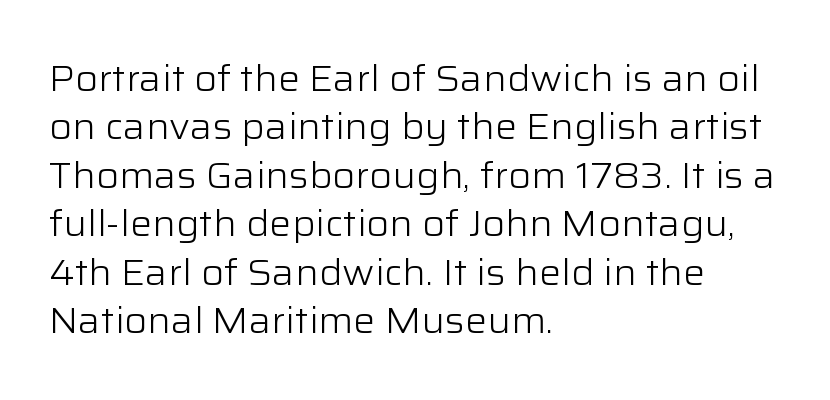
The image shows 37 px light sans-serif type, upright; set left-aligned, normal line spacing (1.31x), normal letter spacing, not underlined; low stroke contrast and a medium x-height.
